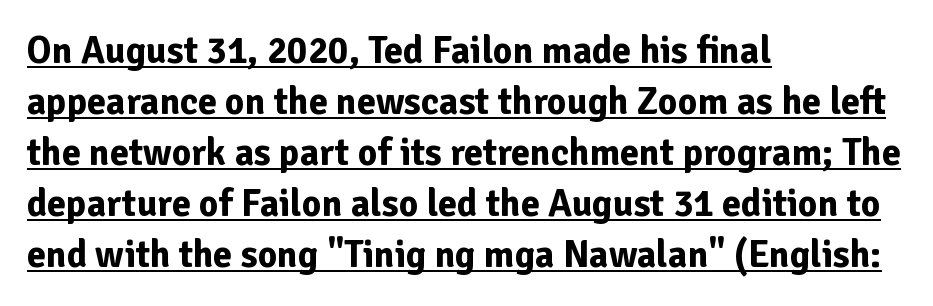
The image shows 38 px bold sans-serif type, upright; set left-aligned, normal line spacing (1.34x), normal letter spacing, underlined; low stroke contrast and a medium x-height.
